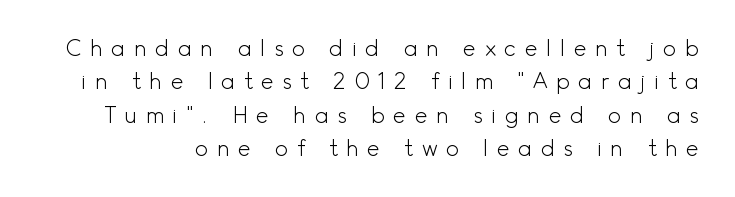
Q: Is the text bold? A: No.
Q: Is the text italic (slanted)? A: No, it is upright.
Q: Is the text underlined? A: No.
Q: Is the spacing between letters normal or unusually wide? A: Unusually wide.
Q: Is the spacing between lines tight, normal or loose? A: Normal.
